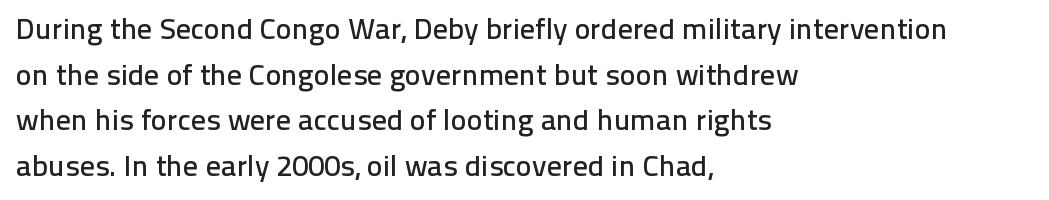
The image shows 30 px sans-serif type, upright; set left-aligned, normal line spacing (1.52x), normal letter spacing, not underlined; low stroke contrast and a medium x-height.
